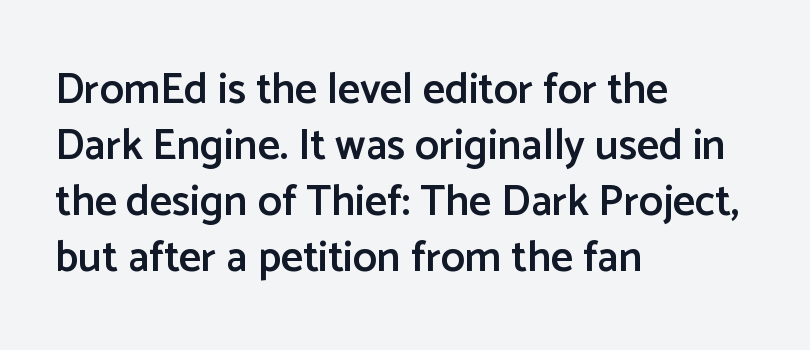
Teacher's note: observe the even left margin — that is flush-left alignment. Anything drawn beneath the words? Only blank space. A sans-serif font was chosen for this passage. Does the leading feel generous? No, just average.
